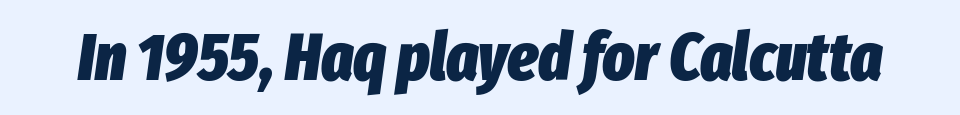
Tracking here is standard; glyphs follow each other at the usual distance. You can tell it's italic because the verticals aren't actually vertical. Character widths vary here, with narrow letters taking less room than wide ones. Just letters on the line, the space beneath them empty. Every letter is thick-stroked: bold, no question.
